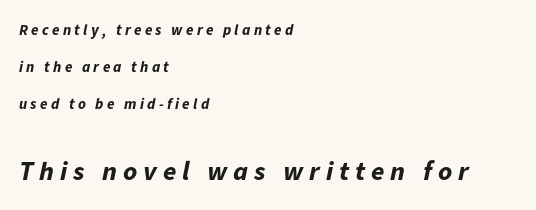
The image shows 27 px bold type, italic (leaning right); set left-aligned, loose line spacing (2.47x), unusually wide letter spacing (+0.22 em), not underlined; the second (bottom) block is 1.8x larger.
